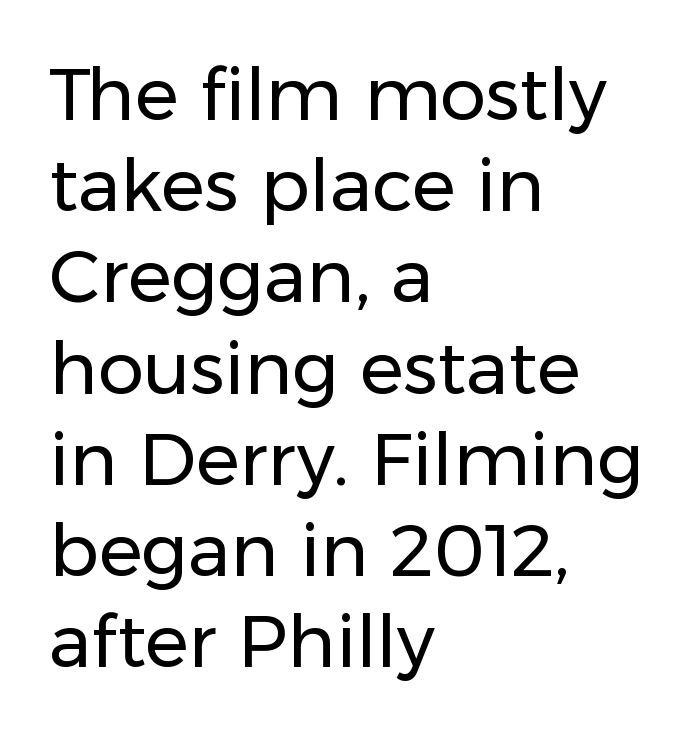
The image shows 73 px regular-weight sans-serif type, upright; set left-aligned, normal line spacing (1.25x), normal letter spacing, not underlined; low stroke contrast and a medium x-height.
